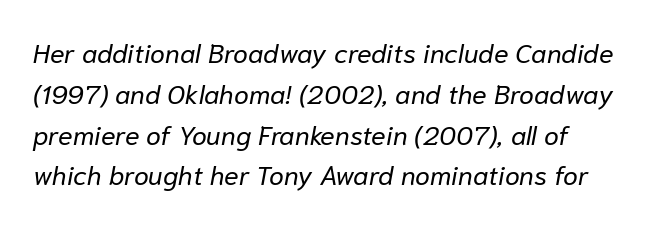
The font's italic variant was chosen for this text. Descenders hang freely into open space. What stands out about the letter spacing? Nothing — it is the standard amount. The rendering uses a moderate line-height, typical for paragraphs. Reading down the block, your eye returns to a fixed left position each line.
